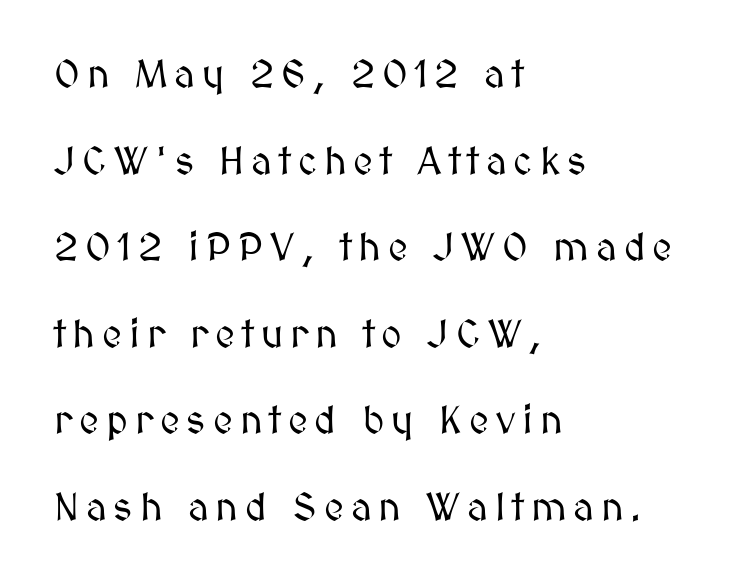
Q: Is the text italic (slanted)? A: No, it is upright.
Q: Is the text underlined? A: No.
Q: How is the paragraph aligned? A: Left-aligned.
Q: Is the spacing between lines tight, normal or loose? A: Loose.
Q: Width (condensed, normal, or wide)? A: Normal.
Q: Stroke contrast? A: Medium.
Q: x-height? A: Medium.
Q: Monospaced? A: No.
